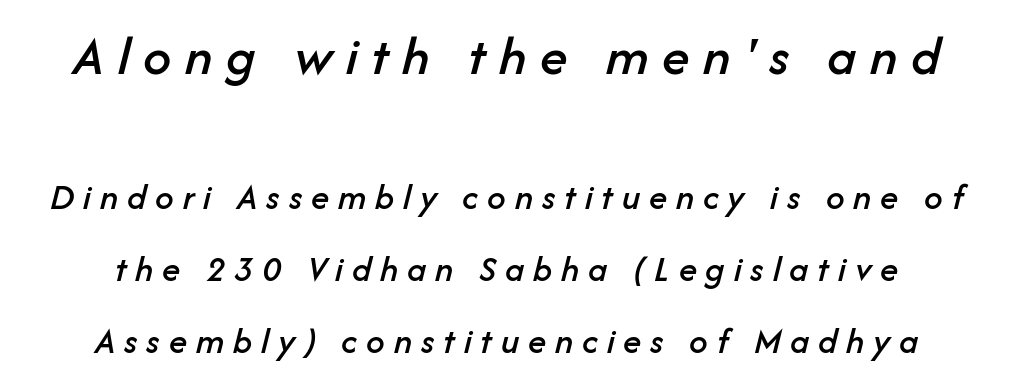
Q: Is the text italic (slanted)? A: Yes, it leans right by about 14 degrees.
Q: Is the text underlined? A: No.
Q: How is the paragraph aligned? A: Centered.
Q: Is the spacing between letters normal or unusually wide? A: Unusually wide.
Q: Is the spacing between lines tight, normal or loose? A: Loose.
Q: Which block of text is set in a larger size, the first (top) or the second (bottom)? A: The first (top) one.
Q: Width (condensed, normal, or wide)? A: Normal.
Q: Stroke contrast? A: Low.
Q: x-height? A: Medium.
Q: Monospaced? A: No.
